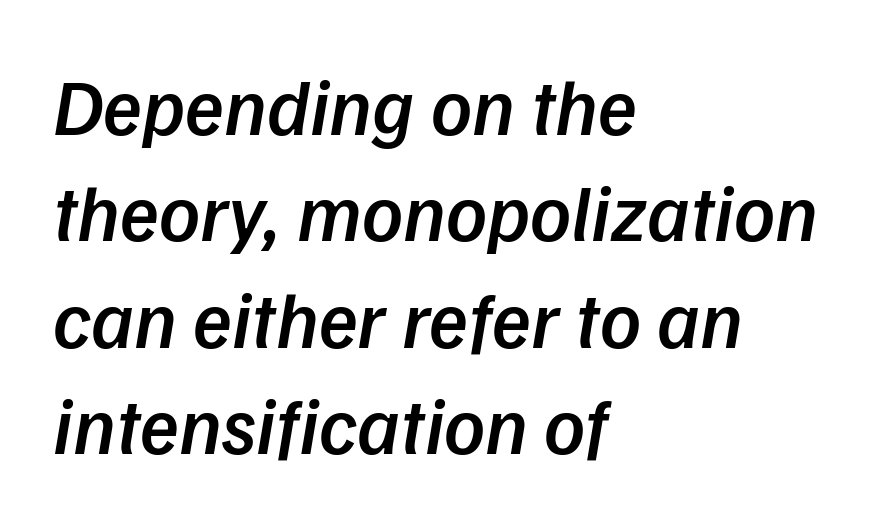
{"italic": "yes", "lean": "right", "slant_degrees": 9, "bold": "semi", "weight": "semibold", "width": "normal", "stroke_contrast": "low", "x_height": "medium", "monospaced": "no", "underline": "no", "align": "left", "line_spacing": "normal", "line_spacing_ratio": 1.33, "letter_spacing": "normal", "letter_spacing_em": 0.0, "glyph_px": 80}
